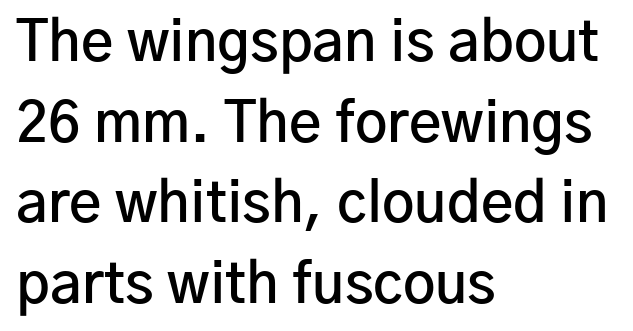
{"serif": "no", "italic": "no", "bold": "semi", "weight": "semibold", "width": "normal", "stroke_contrast": "low", "x_height": "medium", "monospaced": "no", "underline": "no", "align": "left", "line_spacing": "normal", "line_spacing_ratio": 1.44, "letter_spacing": "normal", "letter_spacing_em": 0.0, "glyph_px": 56}
